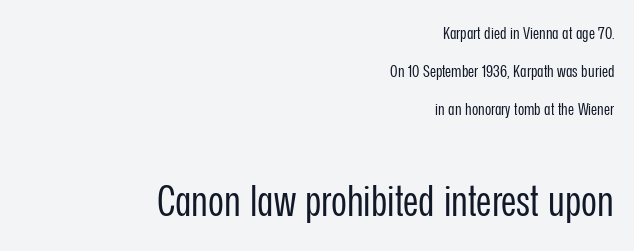
The typeface chosen for these lines omits serifs. This block would shrink considerably if given ordinary leading; it's expanded now. This sample uses plain, unmodified letter spacing. A student would call this right alignment; a typographer would say flush right, rag left.
